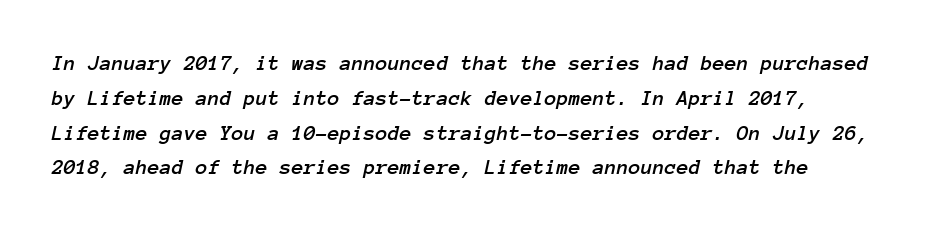
The area under the type is left untouched. The letterforms sit shoulder to shoulder at normal distance. There's an unmistakable incline to the writing here. The space between consecutive lines is moderate.
